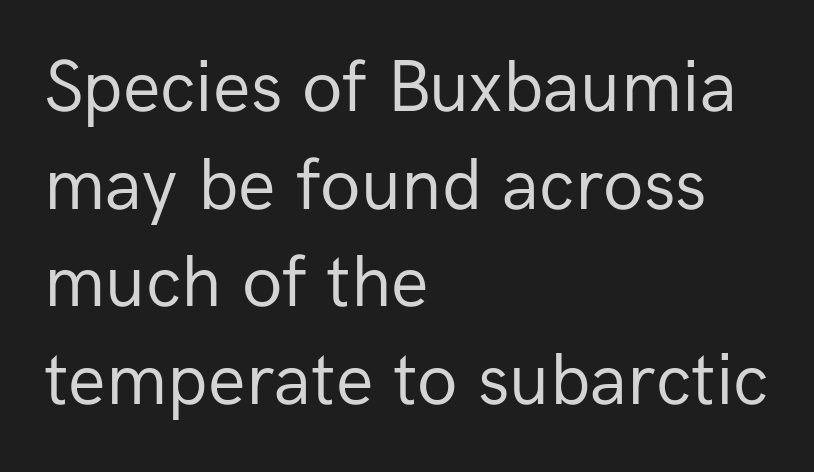
Q: Is the text bold? A: No.
Q: Is the text italic (slanted)? A: No, it is upright.
Q: Is the typeface a serif or a sans-serif typeface? A: Sans-serif.
Q: Is the text underlined? A: No.
Q: How is the paragraph aligned? A: Left-aligned.
Q: Is the spacing between letters normal or unusually wide? A: Normal.
Q: Is the spacing between lines tight, normal or loose? A: Normal.
Q: Width (condensed, normal, or wide)? A: Normal.
Q: Stroke contrast? A: Low.
Q: x-height? A: Medium.
Q: Monospaced? A: No.
